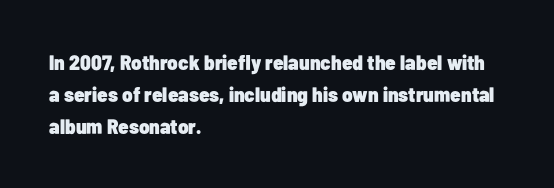
Q: Is the text bold? A: Yes.
Q: Is the text italic (slanted)? A: No, it is upright.
Q: Is the text underlined? A: No.
Q: How is the paragraph aligned? A: Left-aligned.
Q: Is the spacing between letters normal or unusually wide? A: Normal.
Q: Is the spacing between lines tight, normal or loose? A: Normal.
